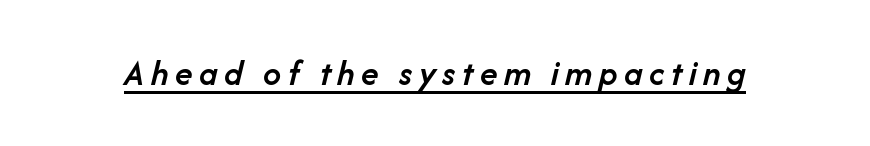
The image shows 36 px semibold type, italic (leaning right); set underlined; low stroke contrast and a medium x-height.
